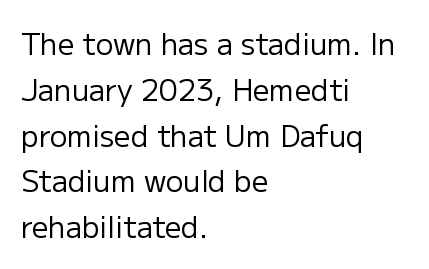
The image shows 29 px regular-weight sans-serif type, upright; set left-aligned, normal line spacing (1.58x), normal letter spacing, not underlined; low stroke contrast and a medium x-height.
